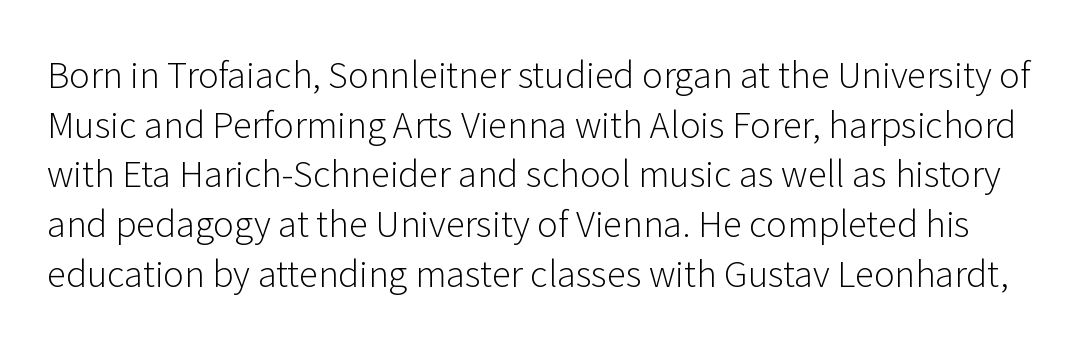
Q: Is the text bold? A: No.
Q: Is the text italic (slanted)? A: No, it is upright.
Q: Is the typeface a serif or a sans-serif typeface? A: Sans-serif.
Q: Is the text underlined? A: No.
Q: Is the spacing between letters normal or unusually wide? A: Normal.
Q: Is the spacing between lines tight, normal or loose? A: Normal.
Q: Width (condensed, normal, or wide)? A: Normal.
Q: Stroke contrast? A: Low.
Q: x-height? A: Medium.
Q: Monospaced? A: No.
